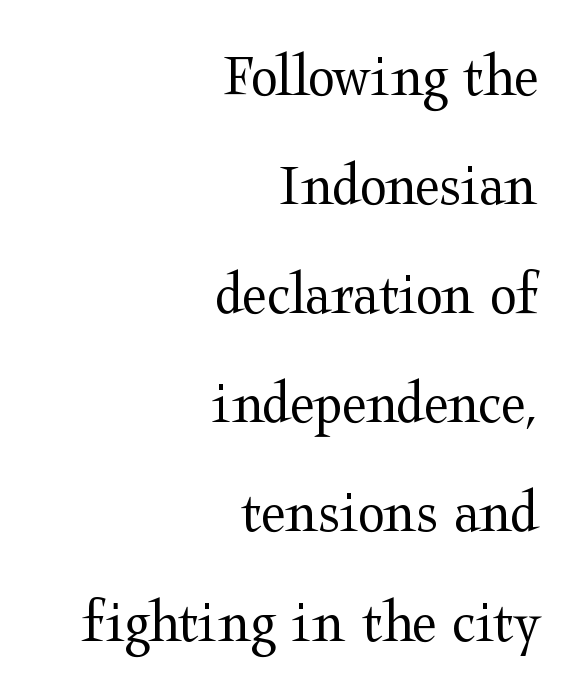
The image shows 62 px regular-weight, wide serif type, upright; set right-aligned, line spacing 1.76x, normal letter spacing, not underlined; medium stroke contrast and a medium x-height.
